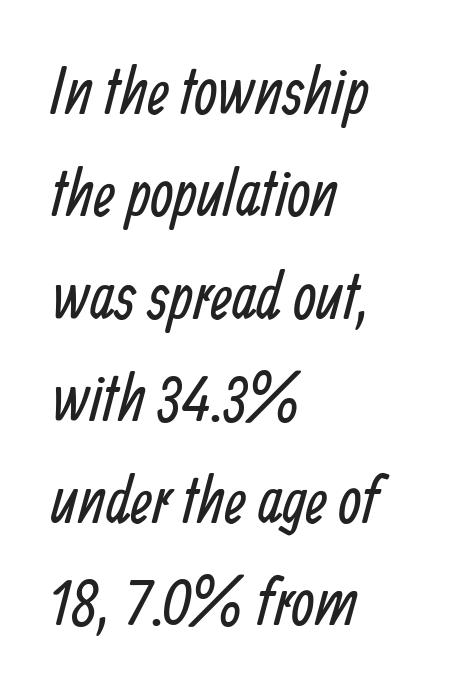
The image shows 66 px regular-weight, condensed sans-serif type; set left-aligned, normal line spacing (1.55x), normal letter spacing, not underlined; low stroke contrast and a medium x-height.
